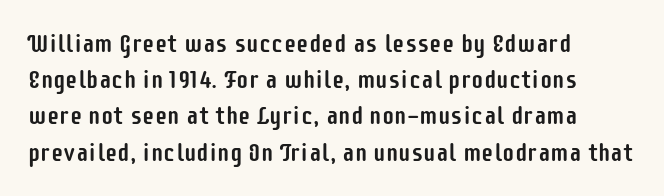
This sample keeps an unexceptional amount of space between lines. Characters follow at the spacing the type designer built in. Leftover space on each line is placed entirely after the last word. Nobody drew a line under any word here. The font's upright variant was chosen for this text.
